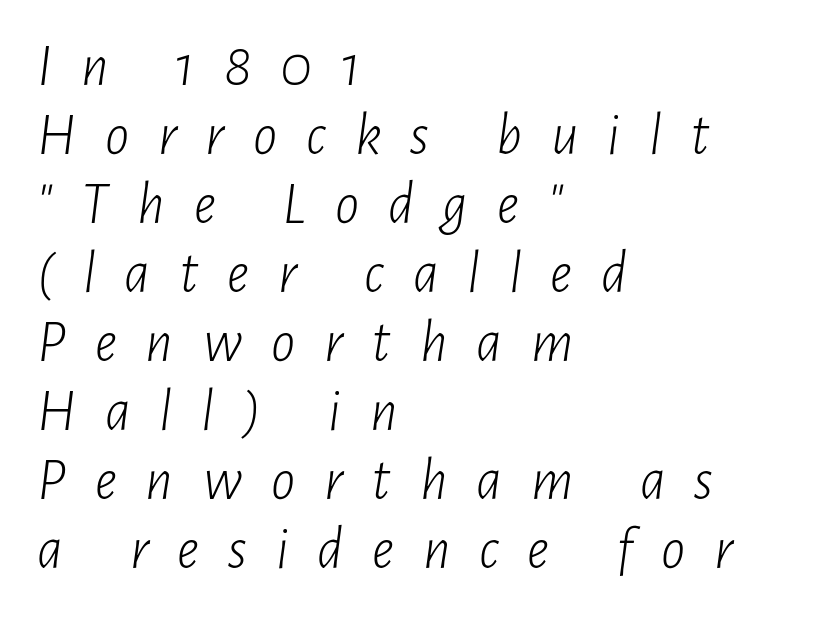
{"italic": "yes", "lean": "right", "slant_degrees": 7, "bold": "no", "weight": "light", "width": "condensed", "stroke_contrast": "low", "x_height": "medium", "monospaced": "no", "underline": "no", "align": "left", "line_spacing": "tight", "line_spacing_ratio": 1.15, "letter_spacing": "wide", "letter_spacing_em": 0.48, "glyph_px": 60}
